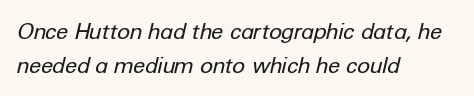
The image shows 22 px text type, italic (leaning right); set left-aligned, normal line spacing (1.56x), normal letter spacing, not underlined.
